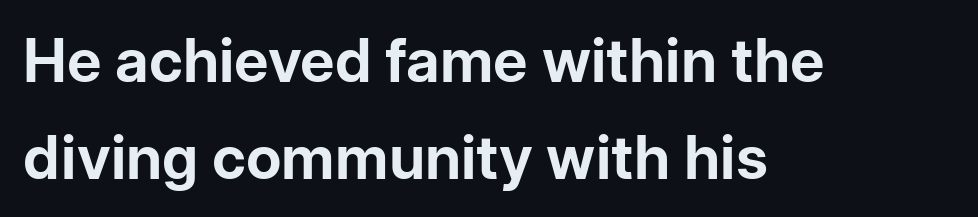
The image shows 60 px bold sans-serif type, upright; set left-aligned, normal line spacing (1.61x), normal letter spacing, not underlined; low stroke contrast and a medium x-height.
